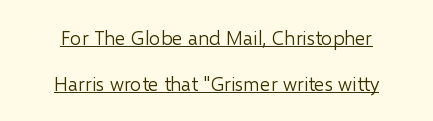
There is no visible air inserted between adjacent glyphs. The block of text is sparse from top to bottom, with ample space between rows. On a weight scale, this lands at 450 or below. The passage is arranged like a title page — every line centered. Posture: straight, roman, zero tilt.
